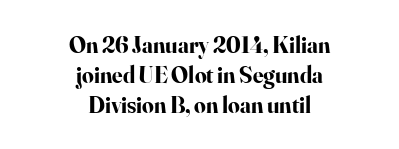
{"italic": "no", "bold": "yes", "underline": "no", "align": "center", "line_spacing": "normal", "line_spacing_ratio": 1.3, "letter_spacing": "normal", "letter_spacing_em": 0.0, "glyph_px": 23}
